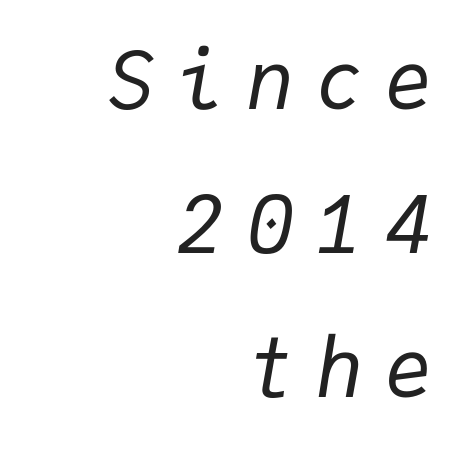
The image shows 80 px regular-weight type, italic (leaning right), monospaced; set right-aligned, line spacing 1.8x, unusually wide letter spacing (+0.27 em), not underlined; low stroke contrast and a medium x-height.
